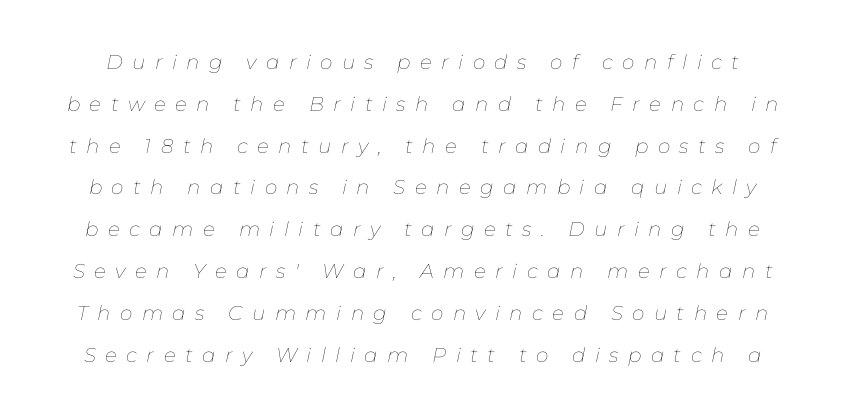
Q: Is the text bold? A: No.
Q: Is the text italic (slanted)? A: Yes, it leans right by about 11 degrees.
Q: Is the text underlined? A: No.
Q: Is the spacing between letters normal or unusually wide? A: Unusually wide.
Q: Is the spacing between lines tight, normal or loose? A: Loose.
